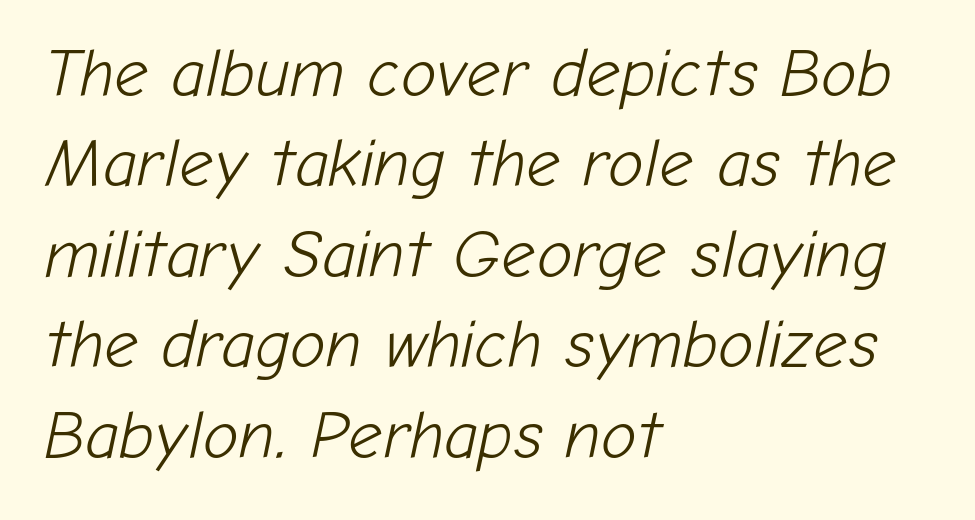
Q: Is the text bold? A: No.
Q: Is the text italic (slanted)? A: Yes, it leans right by about 12 degrees.
Q: Is the text underlined? A: No.
Q: How is the paragraph aligned? A: Left-aligned.
Q: Is the spacing between letters normal or unusually wide? A: Normal.
Q: Is the spacing between lines tight, normal or loose? A: Normal.
Q: Width (condensed, normal, or wide)? A: Normal.
Q: Stroke contrast? A: Low.
Q: x-height? A: Medium.
Q: Monospaced? A: No.
